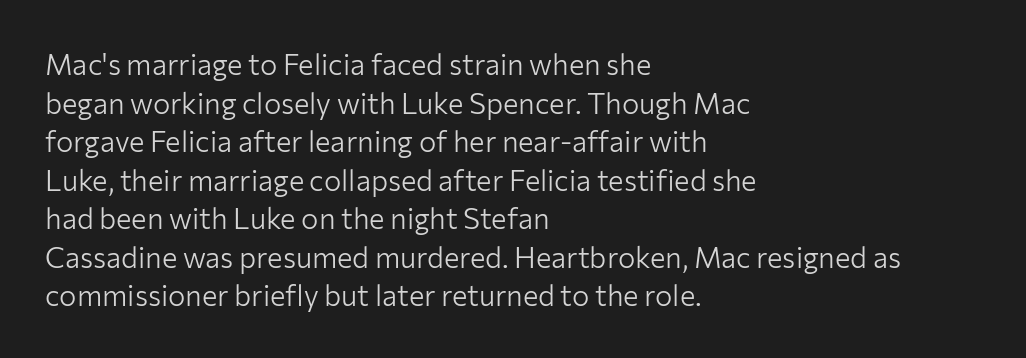
Leading matches the norm, producing a regular column. No chunkiness to these letters — they're not bold. Style check: upright. The rendering uses natural spacing where letterforms have individual widths.
